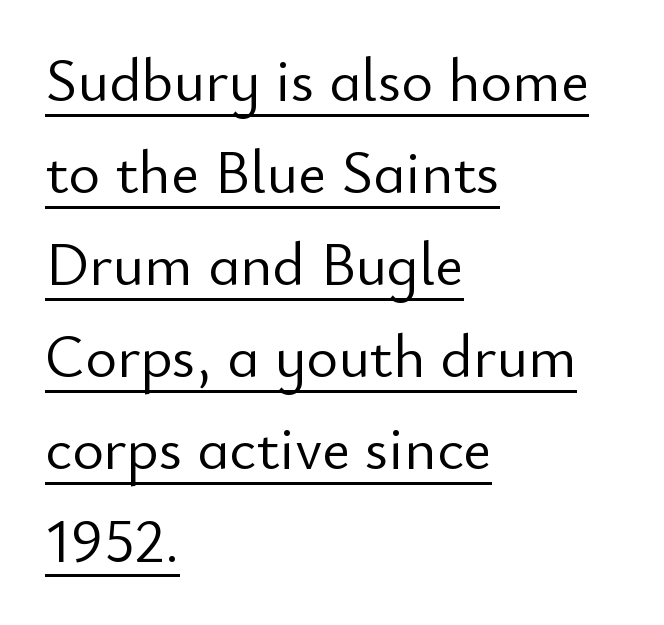
{"serif": "no", "italic": "no", "bold": "no", "weight": "light", "width": "normal", "stroke_contrast": "low", "x_height": "small", "monospaced": "no", "underline": "yes", "align": "left", "line_spacing": "normal", "line_spacing_ratio": 1.51, "letter_spacing": "normal", "letter_spacing_em": 0.0, "glyph_px": 61}
